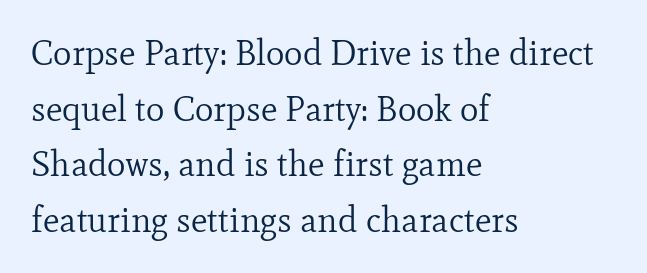
{"serif": "yes", "italic": "no", "bold": "no", "weight": "regular", "width": "normal", "stroke_contrast": "low", "x_height": "small", "monospaced": "no", "underline": "no", "align": "left", "line_spacing": "normal", "line_spacing_ratio": 1.59, "letter_spacing": "normal", "letter_spacing_em": 0.0, "glyph_px": 35}
